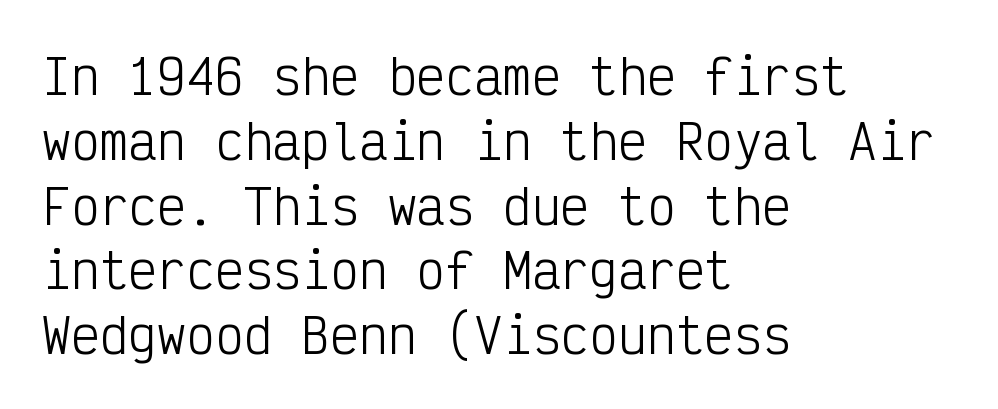
The weight would be labelled regular, book, light, or lighter still. Lines of text with bare space underneath. Leftover space on each line is placed entirely after the last word. This is sans-serif lettering, the kind often seen on screens and signage.
